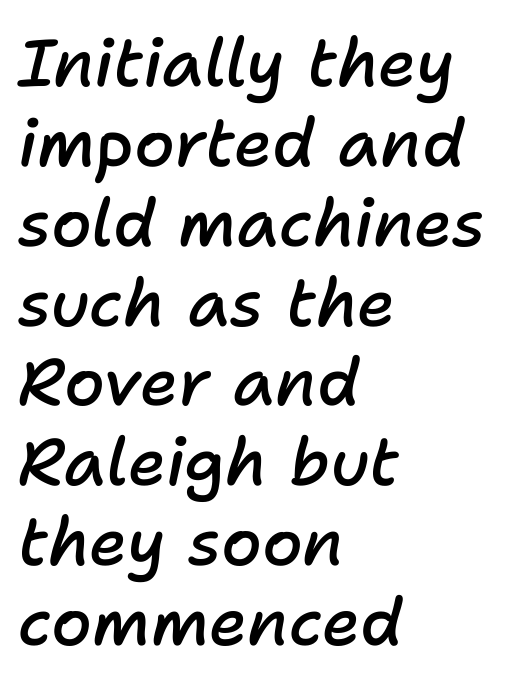
Type without underlining. The rendering uses natural spacing where letterforms have individual widths. Is the block centered? No — it sits flush against the left margin. A somewhat darkened texture: the type is semibold rather than bold. Students, note that the glyphs here touch the page at normal intervals. Emphasis-style slanted type is in use.
